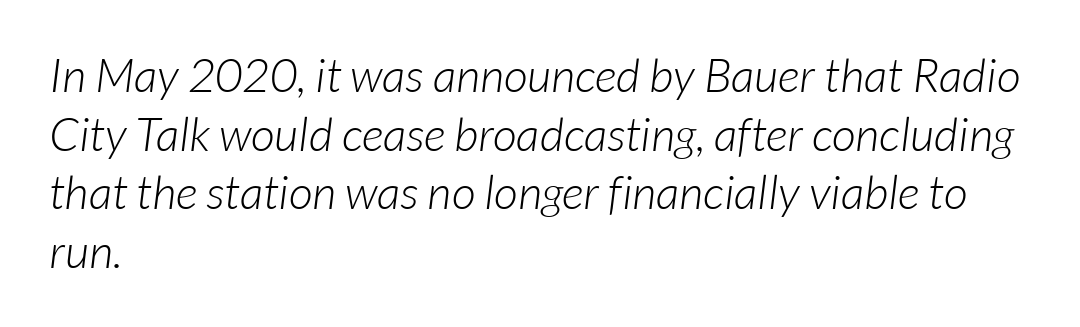
Q: Is the text bold? A: No.
Q: Is the typeface a serif or a sans-serif typeface? A: Sans-serif.
Q: Is the text underlined? A: No.
Q: How is the paragraph aligned? A: Left-aligned.
Q: Is the spacing between letters normal or unusually wide? A: Normal.
Q: Is the spacing between lines tight, normal or loose? A: Normal.
Q: Width (condensed, normal, or wide)? A: Normal.
Q: Stroke contrast? A: Low.
Q: x-height? A: Medium.
Q: Monospaced? A: No.
